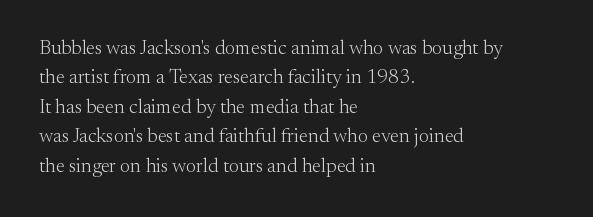
The image shows 20 px text type, upright; set left-aligned, normal line spacing (1.47x), normal letter spacing, not underlined.
